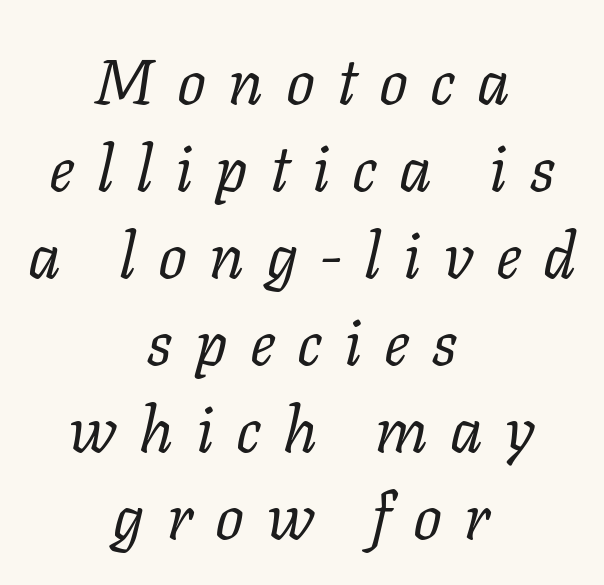
{"serif": "yes", "italic": "yes", "lean": "right", "slant_degrees": 11, "bold": "no", "weight": "regular", "width": "normal", "stroke_contrast": "low", "x_height": "medium", "monospaced": "no", "underline": "no", "align": "center", "line_spacing": "normal", "line_spacing_ratio": 1.36, "letter_spacing": "wide", "letter_spacing_em": 0.35, "glyph_px": 64}
